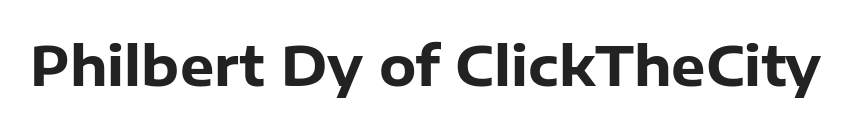
{"serif": "no", "italic": "no", "bold": "yes", "weight": "heavy", "width": "normal", "stroke_contrast": "low", "x_height": "medium", "monospaced": "no", "underline": "no", "letter_spacing": "normal", "letter_spacing_em": 0.0, "glyph_px": 54}
